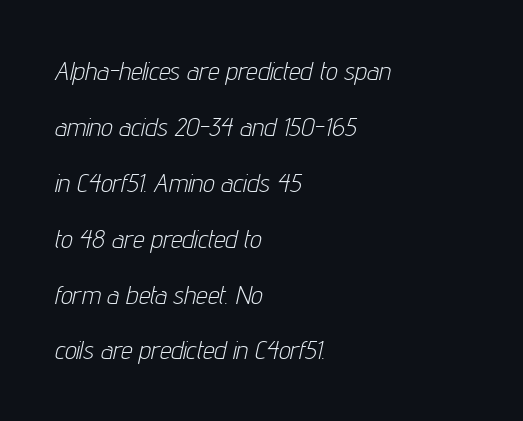
Horizontal bands of white between lines are thick stripes. Style check: oblique. Unbolded letterforms with no extra heft. Quick note: underline off. Casual observation: everything's shoved over to the left.
